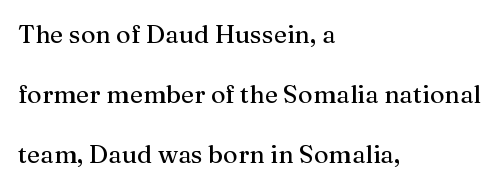
The image shows 25 px text type, upright; set left-aligned, loose line spacing (2.4x), normal letter spacing, not underlined.
